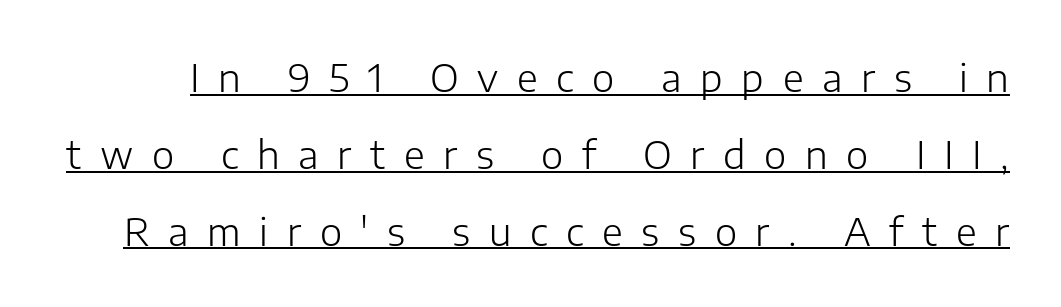
Has an underline been added? It has. Rendered with straight, roman letterforms. Looks like regular typesetting: each glyph gets only the width it needs. The text was rendered using a sans face with plain stroke endings. Short note: letters widely spaced.
